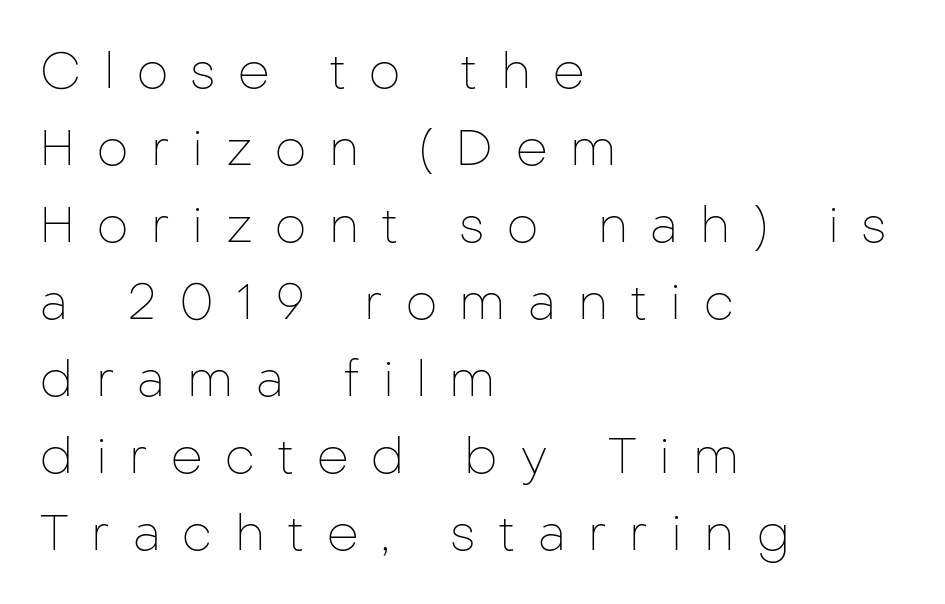
The image shows 50 px thin sans-serif type, upright; set left-aligned, normal line spacing (1.54x), unusually wide letter spacing (+0.45 em), not underlined; low stroke contrast and a medium x-height.
